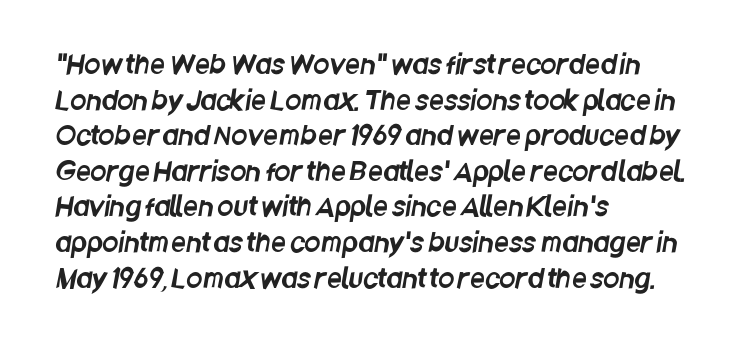
Q: Is the text underlined? A: No.
Q: How is the paragraph aligned? A: Left-aligned.
Q: Is the spacing between letters normal or unusually wide? A: Normal.
Q: Is the spacing between lines tight, normal or loose? A: Normal.
